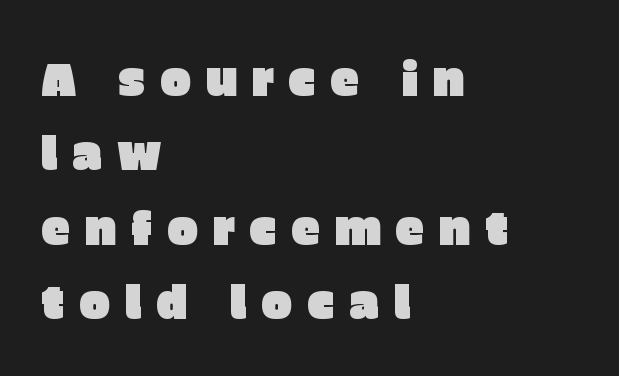
Compared with a centered layout, this one pins lines to the left instead. In terms of letterform style, serifs are entirely absent. This block has exactly the height ordinary leading produces. The specimen reads as upright at a glance. Proportional: the letters do not fall into vertical columns. Display-style spreading of the glyphs; the letterfit is very open.
